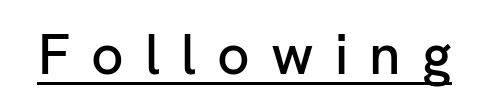
{"serif": "no", "italic": "no", "width": "normal", "stroke_contrast": "low", "x_height": "medium", "monospaced": "no", "underline": "yes", "letter_spacing": "wide", "letter_spacing_em": 0.37, "glyph_px": 57}
